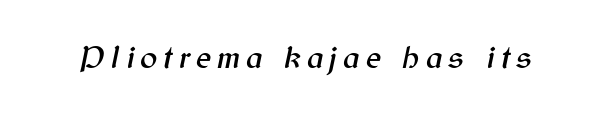
Q: Is the text italic (slanted)? A: Yes, it leans right by about 12 degrees.
Q: Is the text underlined? A: No.
Q: Width (condensed, normal, or wide)? A: Normal.
Q: Stroke contrast? A: Medium.
Q: x-height? A: Medium.
Q: Monospaced? A: No.
